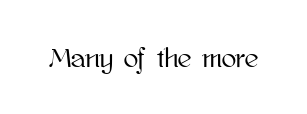
The image shows 27 px text type, upright; set normal letter spacing, not underlined.
